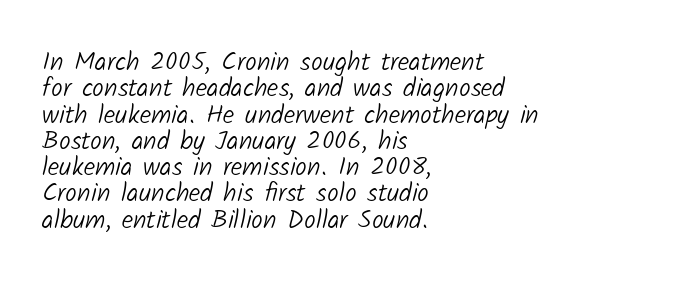
Q: Is the text bold? A: No.
Q: Is the text underlined? A: No.
Q: How is the paragraph aligned? A: Left-aligned.
Q: Is the spacing between letters normal or unusually wide? A: Normal.
Q: Is the spacing between lines tight, normal or loose? A: Tight.
